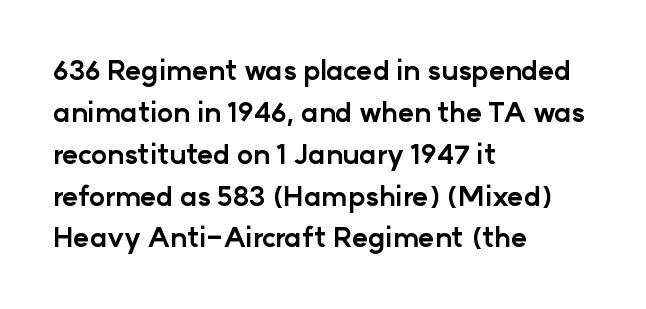
{"italic": "no", "bold": "yes", "underline": "no", "align": "left", "line_spacing": "normal", "line_spacing_ratio": 1.55, "letter_spacing": "normal", "letter_spacing_em": 0.0, "glyph_px": 27}
